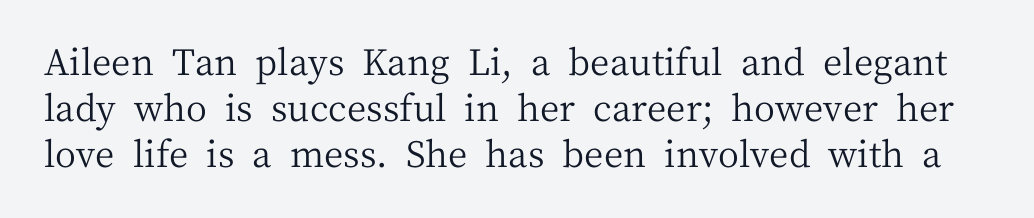
Counters stay open thanks to moderate or lighter strokes. Spacing between characters is what you'd get straight out of the box. Students, observe: this is what conventionally led text looks like. The designer went with a serif here, giving each stem small feet. Style check: upright. Check the space under the baseline: it is left empty.
